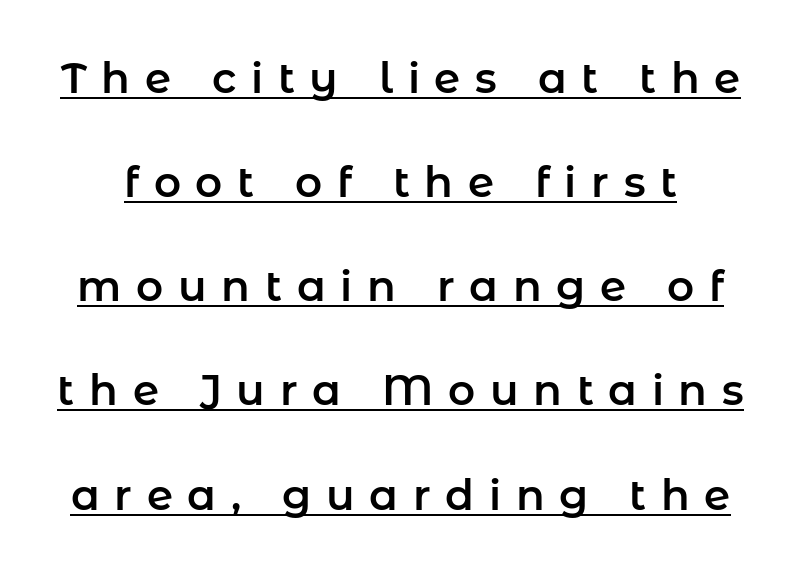
The passage shown is typed in a proportional face where columns would drift. Underline: present. Vertical strokes here are truly vertical. Horizontal bands of white between lines are thick stripes. This sample uses expanded letter spacing, leaving extra air between glyphs. Font category for this specimen: sans-serif.
